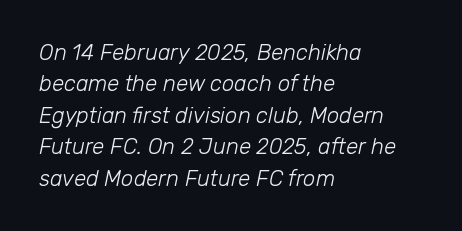
Q: Is the text bold? A: No.
Q: Is the text italic (slanted)? A: Yes, it leans right by about 12 degrees.
Q: Is the text underlined? A: No.
Q: How is the paragraph aligned? A: Left-aligned.
Q: Is the spacing between letters normal or unusually wide? A: Normal.
Q: Is the spacing between lines tight, normal or loose? A: Normal.
